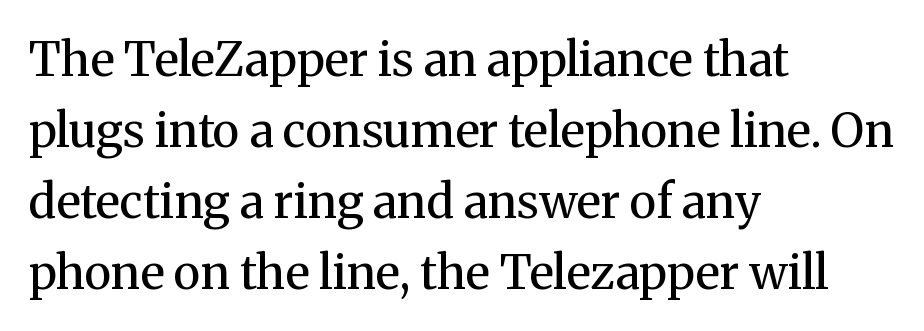
The image shows 47 px regular-weight serif type, upright; set left-aligned, normal line spacing (1.51x), normal letter spacing, not underlined; medium stroke contrast and a medium x-height.
